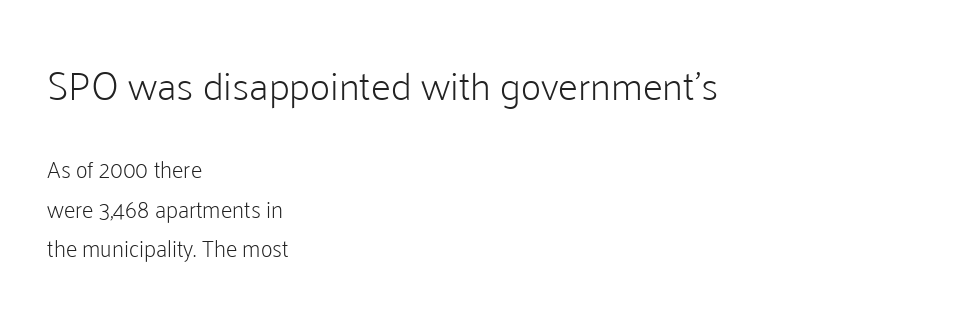
Q: Is the text bold? A: No.
Q: Is the text italic (slanted)? A: No, it is upright.
Q: Is the typeface a serif or a sans-serif typeface? A: Sans-serif.
Q: Is the text underlined? A: No.
Q: How is the paragraph aligned? A: Left-aligned.
Q: Is the spacing between letters normal or unusually wide? A: Normal.
Q: Which block of text is set in a larger size, the first (top) or the second (bottom)? A: The first (top) one.
Q: Width (condensed, normal, or wide)? A: Normal.
Q: Stroke contrast? A: Low.
Q: x-height? A: Medium.
Q: Monospaced? A: No.
